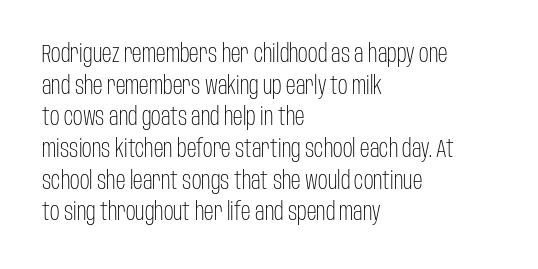
Leftover space on each line is placed entirely after the last word. The typesetting does not lean heavy: it is not bold. Honestly, the letter spacing is just normal — you wouldn't notice it. Underline: absent. If you drew a line through each stem, it would be perfectly vertical.
